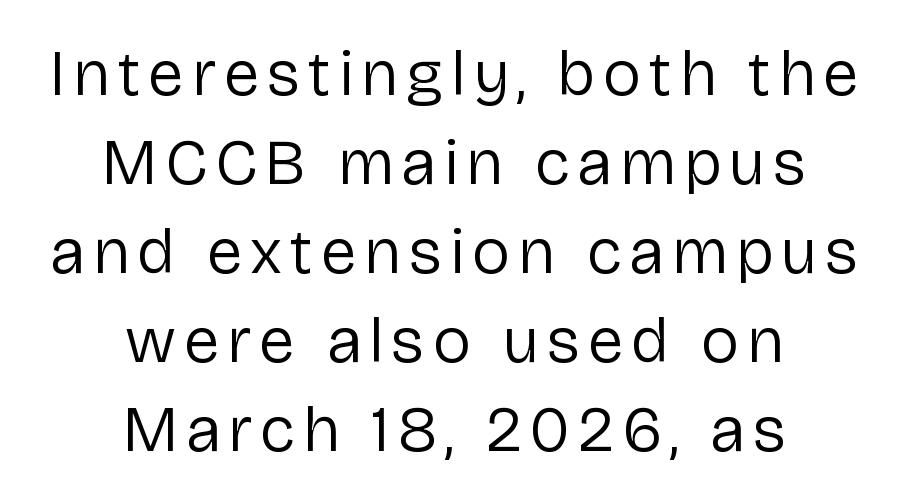
Q: Is the text bold? A: No.
Q: Is the text italic (slanted)? A: No, it is upright.
Q: Is the typeface a serif or a sans-serif typeface? A: Sans-serif.
Q: Is the text underlined? A: No.
Q: How is the paragraph aligned? A: Centered.
Q: Is the spacing between lines tight, normal or loose? A: Normal.
Q: Width (condensed, normal, or wide)? A: Normal.
Q: Stroke contrast? A: Low.
Q: x-height? A: Medium.
Q: Monospaced? A: No.
